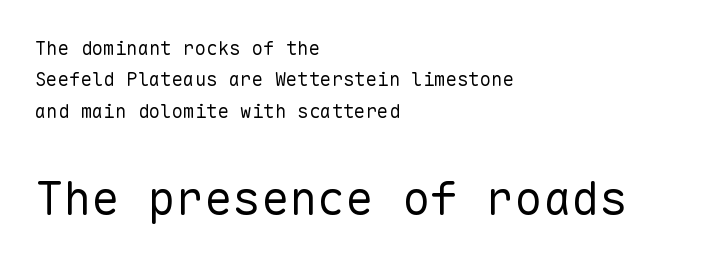
The lines in this sample share a left origin and differ only in where they stop. The line texture is even and compact thanks to regular tracking. Top chunk: small. Bottom chunk: large. Descender tails drop into unmarked territory.
